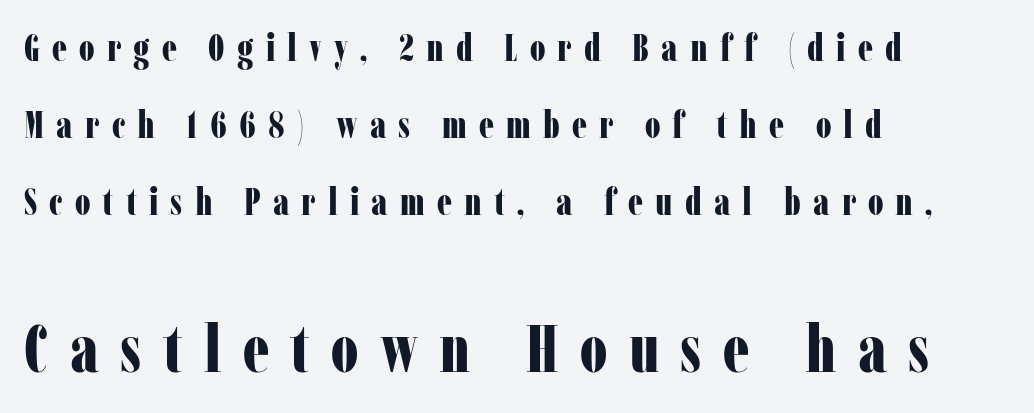
{"serif": "yes", "italic": "no", "bold": "yes", "weight": "bold", "width": "condensed", "stroke_contrast": "low", "x_height": "medium", "monospaced": "no", "underline": "no", "align": "left", "line_spacing": "loose", "line_spacing_ratio": 2.02, "letter_spacing": "wide", "letter_spacing_em": 0.32, "larger_block": "second", "size_ratio": 1.76, "glyph_px": 67}
